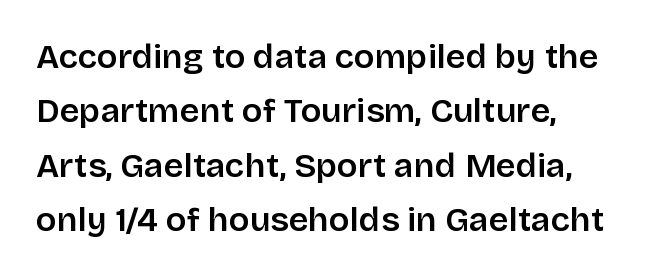
Q: Is the text bold? A: Semi-bold.
Q: Is the text italic (slanted)? A: No, it is upright.
Q: Is the typeface a serif or a sans-serif typeface? A: Sans-serif.
Q: Is the text underlined? A: No.
Q: How is the paragraph aligned? A: Left-aligned.
Q: Is the spacing between letters normal or unusually wide? A: Normal.
Q: Is the spacing between lines tight, normal or loose? A: Normal.
Q: Width (condensed, normal, or wide)? A: Normal.
Q: Stroke contrast? A: Low.
Q: x-height? A: Large.
Q: Monospaced? A: No.
